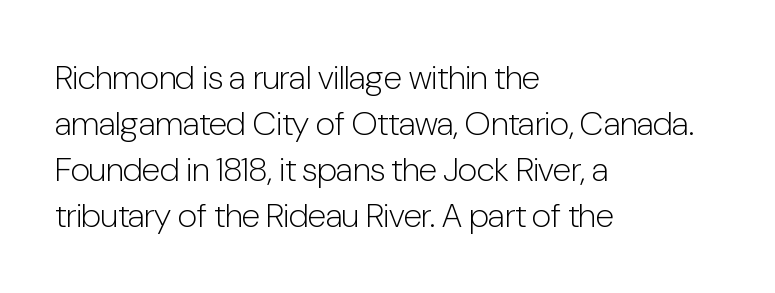
Q: Is the text bold? A: No.
Q: Is the text italic (slanted)? A: No, it is upright.
Q: Is the typeface a serif or a sans-serif typeface? A: Sans-serif.
Q: Is the text underlined? A: No.
Q: How is the paragraph aligned? A: Left-aligned.
Q: Is the spacing between letters normal or unusually wide? A: Normal.
Q: Is the spacing between lines tight, normal or loose? A: Normal.
Q: Width (condensed, normal, or wide)? A: Condensed.
Q: Stroke contrast? A: Low.
Q: x-height? A: Medium.
Q: Monospaced? A: No.
